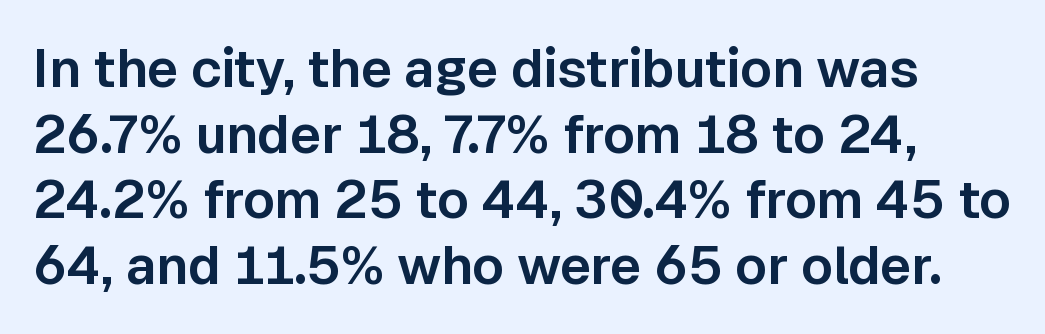
The image shows 53 px sans-serif type, upright; set line spacing 1.24x, normal letter spacing, not underlined; low stroke contrast and a medium x-height.
